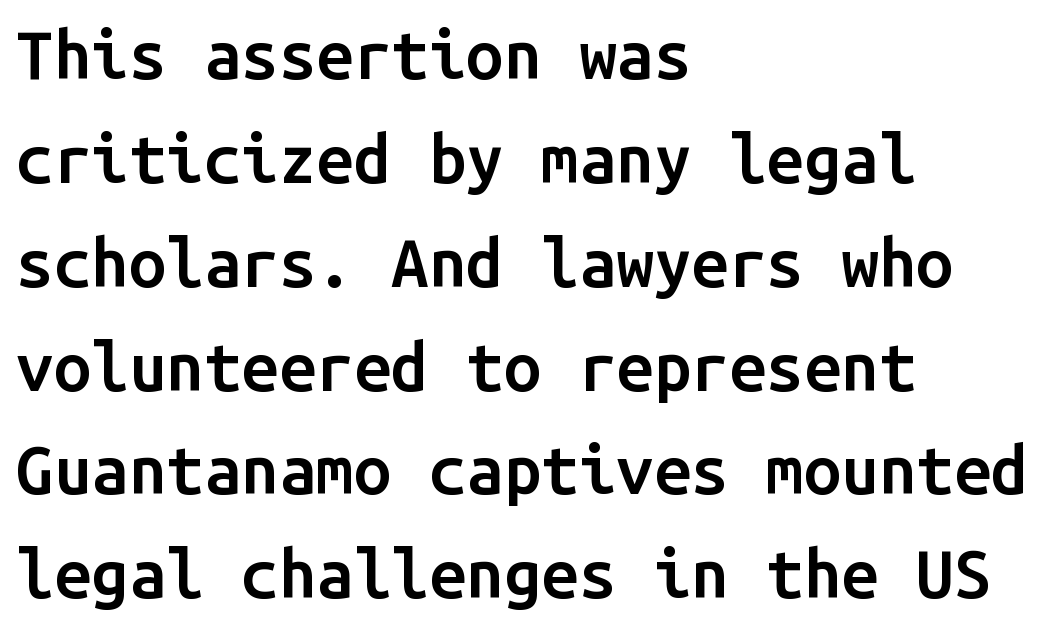
The image shows 67 px semibold sans-serif type, upright, monospaced; set left-aligned, normal line spacing (1.55x), normal letter spacing, not underlined; low stroke contrast and a medium x-height.
